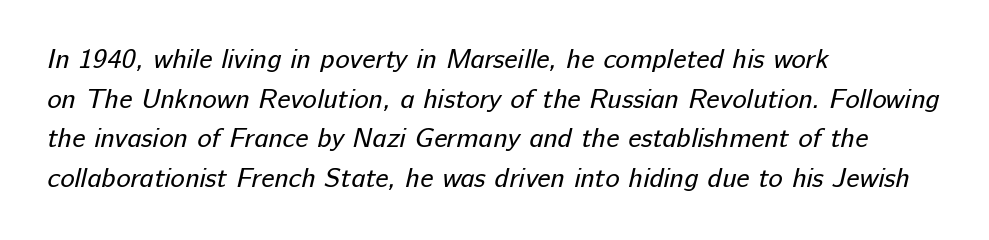
{"bold": "no", "underline": "no", "align": "left", "line_spacing": "normal", "line_spacing_ratio": 1.47, "letter_spacing": "normal", "letter_spacing_em": 0.0, "glyph_px": 27}
